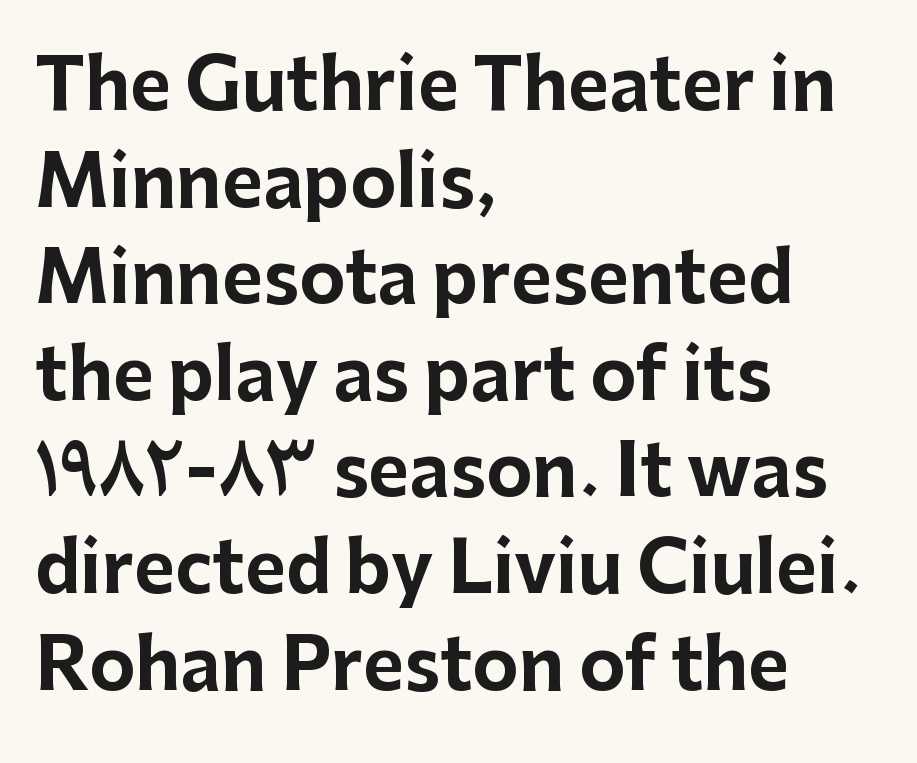
Q: Is the text bold? A: Yes.
Q: Is the text italic (slanted)? A: No, it is upright.
Q: Is the typeface a serif or a sans-serif typeface? A: Sans-serif.
Q: Is the text underlined? A: No.
Q: How is the paragraph aligned? A: Left-aligned.
Q: Is the spacing between letters normal or unusually wide? A: Normal.
Q: Is the spacing between lines tight, normal or loose? A: Normal.
Q: Width (condensed, normal, or wide)? A: Normal.
Q: Stroke contrast? A: Low.
Q: x-height? A: Medium.
Q: Monospaced? A: No.
